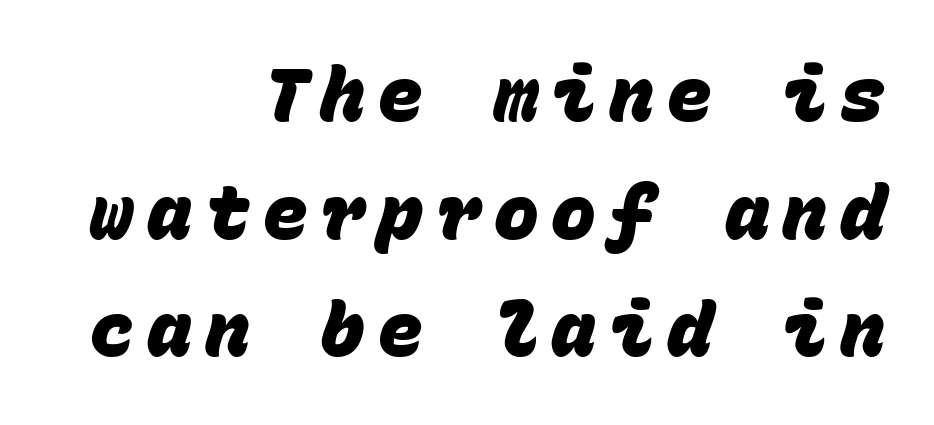
The image shows 75 px heavy sans-serif type, monospaced; set right-aligned, normal line spacing (1.57x), not underlined; low stroke contrast and a large x-height.
